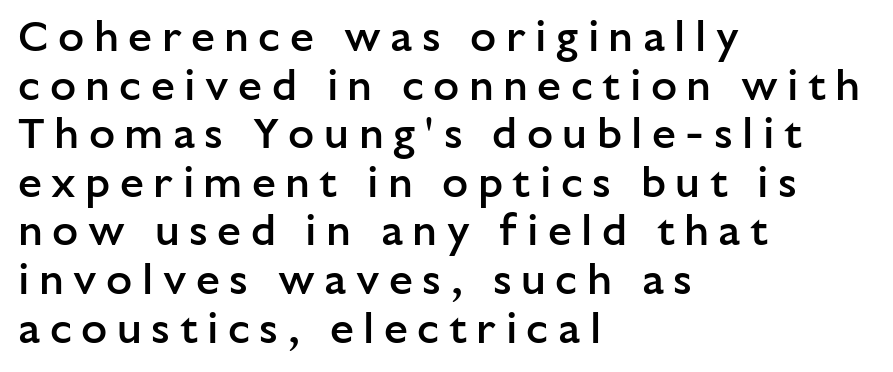
The image shows 43 px semibold sans-serif type, upright; set left-aligned, tight line spacing (1.13x), unusually wide letter spacing (+0.22 em), not underlined; low stroke contrast and a medium x-height.
